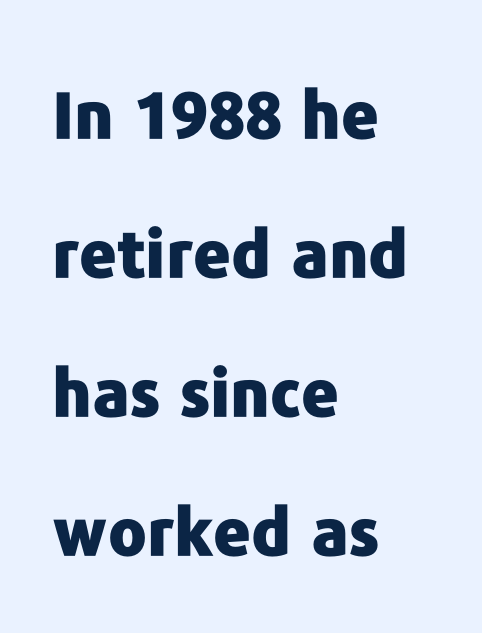
Q: Is the text bold? A: Yes.
Q: Is the text italic (slanted)? A: No, it is upright.
Q: Is the typeface a serif or a sans-serif typeface? A: Sans-serif.
Q: Is the text underlined? A: No.
Q: How is the paragraph aligned? A: Left-aligned.
Q: Is the spacing between letters normal or unusually wide? A: Normal.
Q: Is the spacing between lines tight, normal or loose? A: Loose.
Q: Width (condensed, normal, or wide)? A: Normal.
Q: Stroke contrast? A: Low.
Q: x-height? A: Medium.
Q: Monospaced? A: No.
